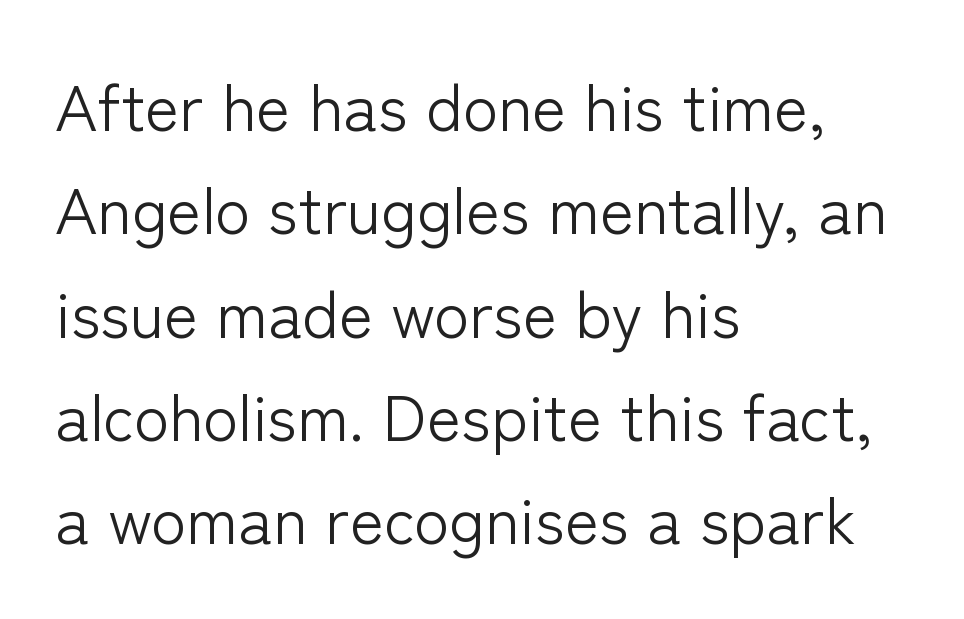
The words here are not underlined. Each word holds together tightly as a unit, with standard inter-letter gaps. Regarding leading, the lines here are spaced in the standard way. A typesetter would call this proportional, since set widths differ per character. If you drew a line through each stem, it would be perfectly vertical. Teacher's note: observe the even left margin — that is flush-left alignment.
